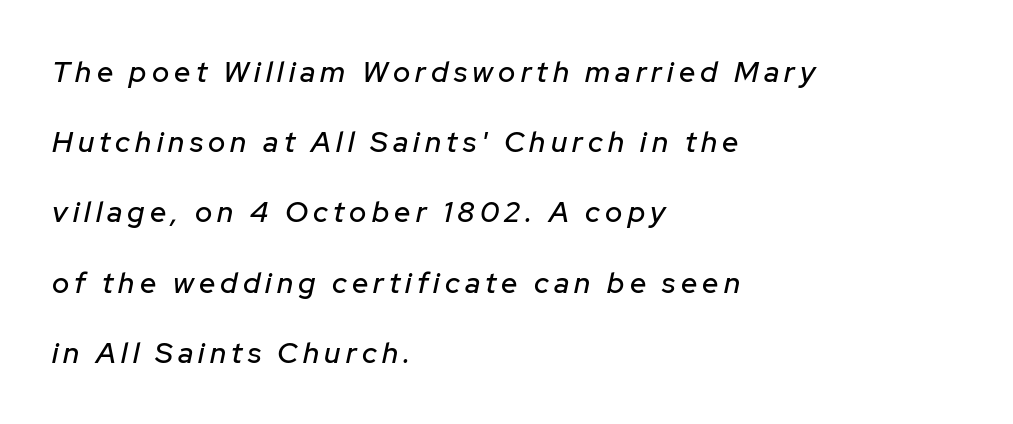
The image shows 29 px text type, italic (leaning right); set left-aligned, loose line spacing (2.42x), not underlined; low stroke contrast and a medium x-height.
